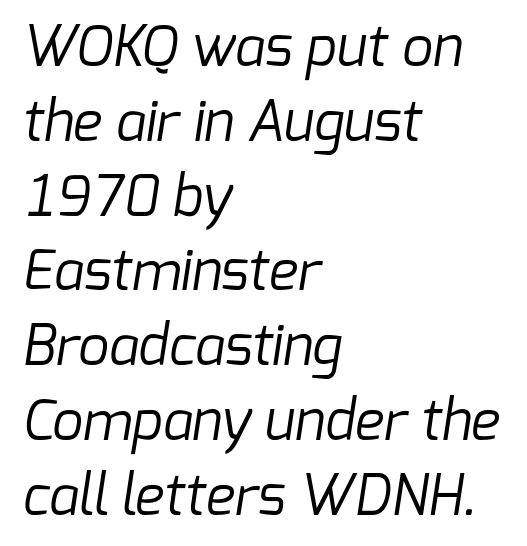
Varying glyph widths throughout — classic text-font behaviour. Weight class: somewhere from thin through regular. Honestly, there is no underline to notice here at all. Horizontal bands of white between lines are of average thickness. Grotesque or geometric, the face here clearly has no serifs. The rendering keeps characters at their native spacing.
